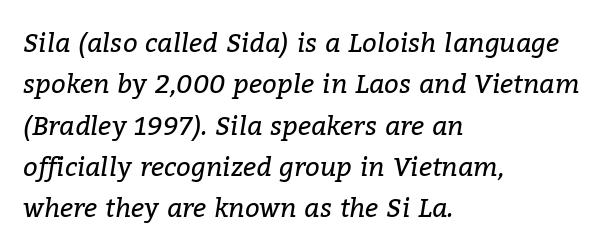
The image shows 26 px text type, italic (leaning right); set left-aligned, normal line spacing (1.59x), normal letter spacing, not underlined.
